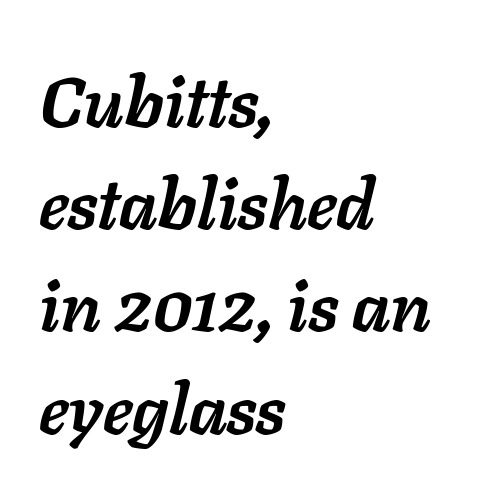
Q: Is the text bold? A: Yes.
Q: Is the text italic (slanted)? A: Yes, it leans right by about 11 degrees.
Q: Is the text underlined? A: No.
Q: How is the paragraph aligned? A: Left-aligned.
Q: Is the spacing between letters normal or unusually wide? A: Normal.
Q: Is the spacing between lines tight, normal or loose? A: Normal.
Q: Width (condensed, normal, or wide)? A: Normal.
Q: Stroke contrast? A: Low.
Q: x-height? A: Medium.
Q: Monospaced? A: No.
